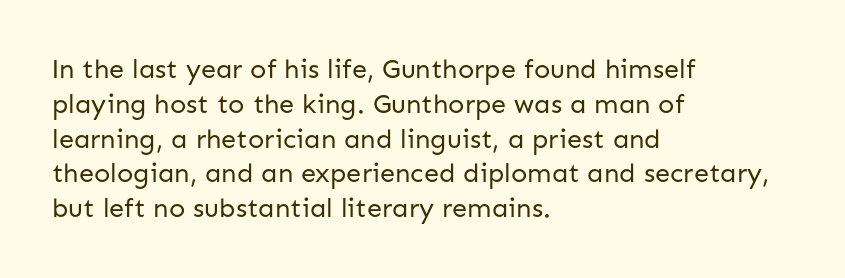
The image shows 27 px text type, upright; set left-aligned, normal line spacing (1.29x), normal letter spacing, not underlined.
